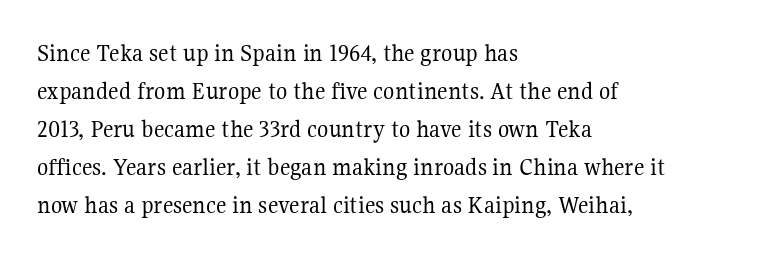
Visually the block forms a straight wall on the left and a jagged coastline on the right. Caption: standard tracking, unaltered. The type sits square on the baseline with zero lean. Weight: not bold — regular or lighter.
